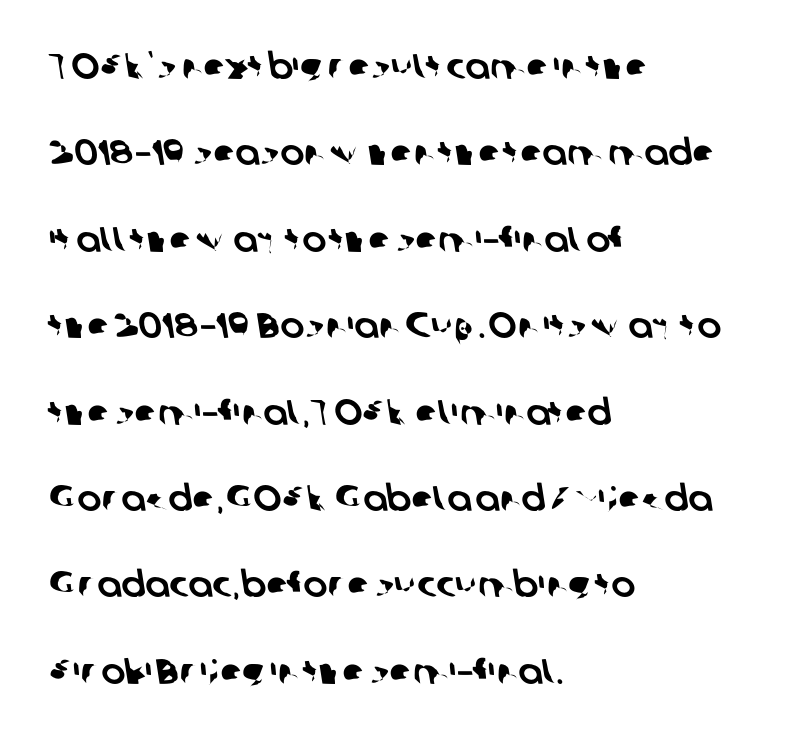
{"serif": "no", "width": "normal", "stroke_contrast": "low", "x_height": "medium", "monospaced": "no", "underline": "no", "align": "left", "line_spacing": "loose", "line_spacing_ratio": 2.4, "letter_spacing": "normal", "letter_spacing_em": 0.0, "glyph_px": 36}
